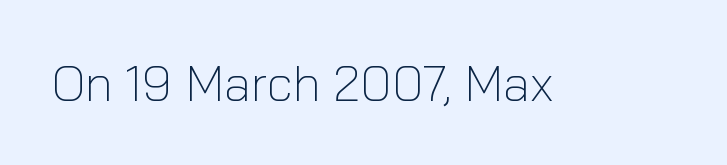
{"serif": "no", "italic": "no", "bold": "no", "weight": "light", "width": "normal", "stroke_contrast": "low", "x_height": "medium", "monospaced": "no", "underline": "no", "letter_spacing": "normal", "letter_spacing_em": 0.0, "glyph_px": 50}
